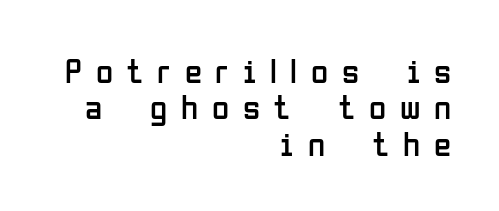
The typesetting does not lean heavy: it is not bold. A sans-serif font was chosen for this passage. The text block is weighted toward the right margin, trailing off unevenly leftward. The passage shown is typed in a proportional face where columns would drift. The lettering stays uniformly vertical, giving the passage a roman look. Each word looks stretched out because of the extra space between its letters.
